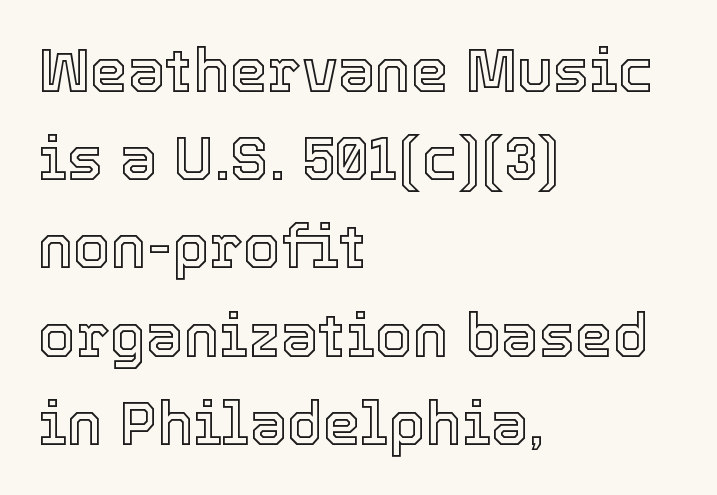
Q: Is the text italic (slanted)? A: No, it is upright.
Q: Is the text underlined? A: No.
Q: How is the paragraph aligned? A: Left-aligned.
Q: Is the spacing between letters normal or unusually wide? A: Normal.
Q: Is the spacing between lines tight, normal or loose? A: Normal.
Q: Width (condensed, normal, or wide)? A: Normal.
Q: x-height? A: Medium.
Q: Monospaced? A: No.
